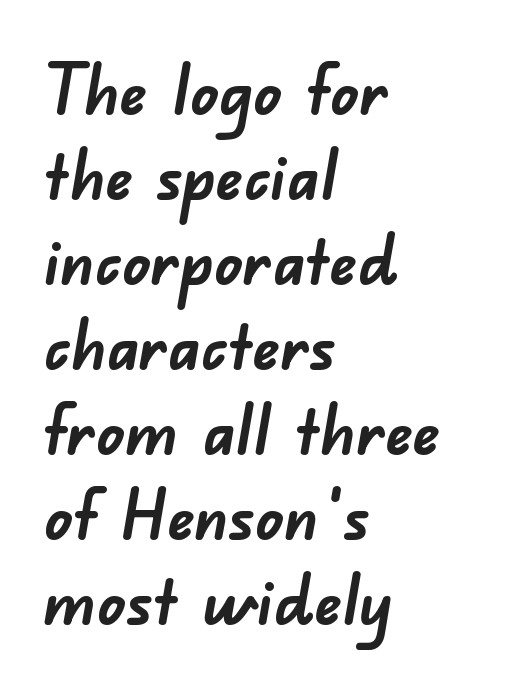
The image shows 68 px semibold sans-serif type; set left-aligned, normal line spacing (1.25x), normal letter spacing, not underlined; low stroke contrast and a small x-height.
